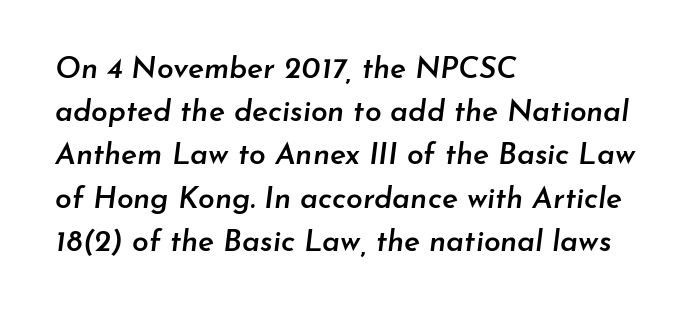
Characters follow at the spacing the type designer built in. Vertical spacing — default. Caption: multi-line text, flush left, ragged right. Only glyphs here, with clear space below each row.
